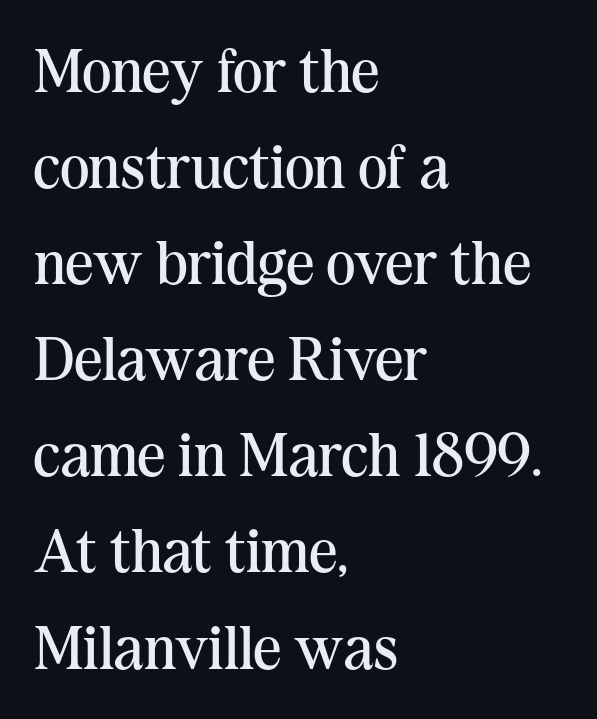
Q: Is the text bold? A: No.
Q: Is the text italic (slanted)? A: No, it is upright.
Q: Is the typeface a serif or a sans-serif typeface? A: Serif.
Q: Is the text underlined? A: No.
Q: How is the paragraph aligned? A: Left-aligned.
Q: Is the spacing between letters normal or unusually wide? A: Normal.
Q: Is the spacing between lines tight, normal or loose? A: Normal.
Q: Width (condensed, normal, or wide)? A: Normal.
Q: Stroke contrast? A: Medium.
Q: x-height? A: Medium.
Q: Monospaced? A: No.
